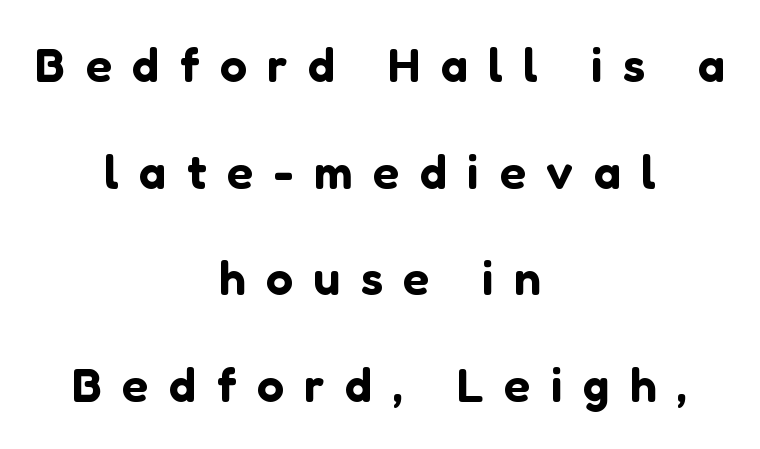
{"serif": "no", "italic": "no", "width": "normal", "stroke_contrast": "low", "x_height": "medium", "monospaced": "no", "underline": "no", "align": "center", "line_spacing": "loose", "line_spacing_ratio": 2.22, "letter_spacing": "wide", "letter_spacing_em": 0.43, "glyph_px": 48}
